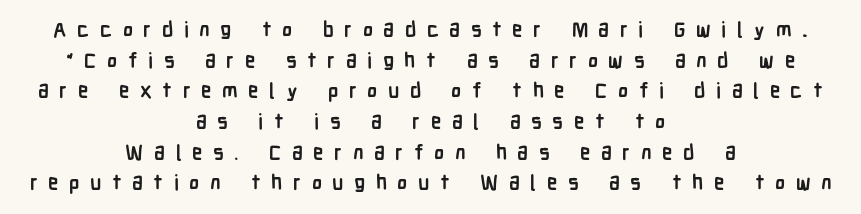
The image shows 21 px bold type, upright; set centered, normal line spacing (1.46x), unusually wide letter spacing (+0.5 em), not underlined.
